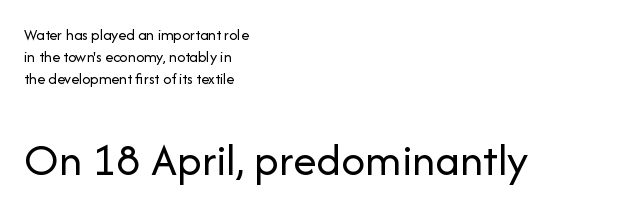
The image shows 47 px regular-weight sans-serif type, upright; set left-aligned, normal line spacing (1.38x), normal letter spacing, not underlined; the second (bottom) block is 2.94x larger; low stroke contrast and a medium x-height.
